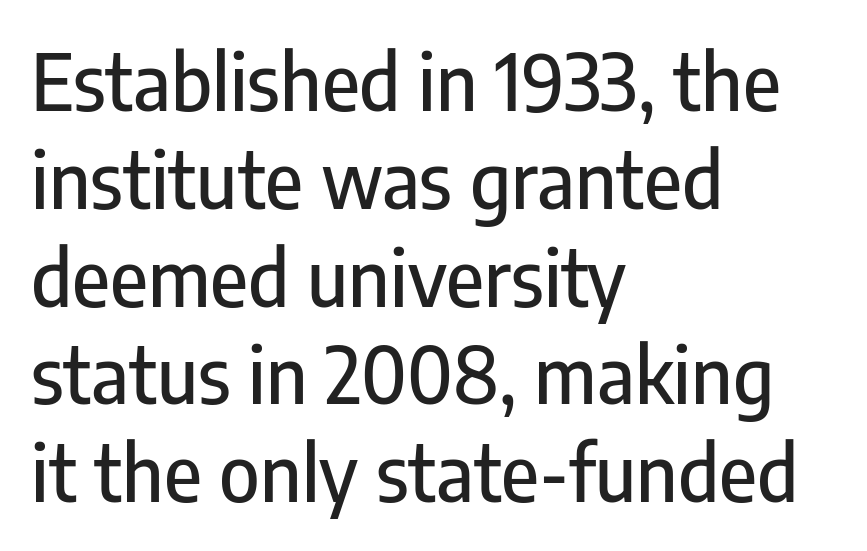
The image shows 77 px condensed sans-serif type, upright; set left-aligned, normal line spacing (1.27x), normal letter spacing, not underlined; low stroke contrast and a medium x-height.
